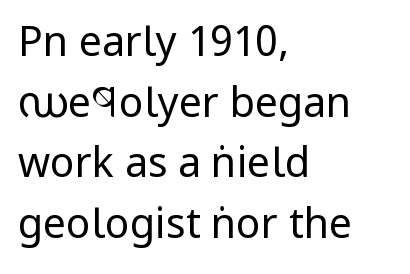
Q: Is the text bold? A: No.
Q: Is the text italic (slanted)? A: No, it is upright.
Q: Is the typeface a serif or a sans-serif typeface? A: Sans-serif.
Q: Is the text underlined? A: No.
Q: How is the paragraph aligned? A: Left-aligned.
Q: Is the spacing between letters normal or unusually wide? A: Normal.
Q: Is the spacing between lines tight, normal or loose? A: Normal.
Q: Width (condensed, normal, or wide)? A: Condensed.
Q: Stroke contrast? A: Low.
Q: x-height? A: Large.
Q: Monospaced? A: No.
